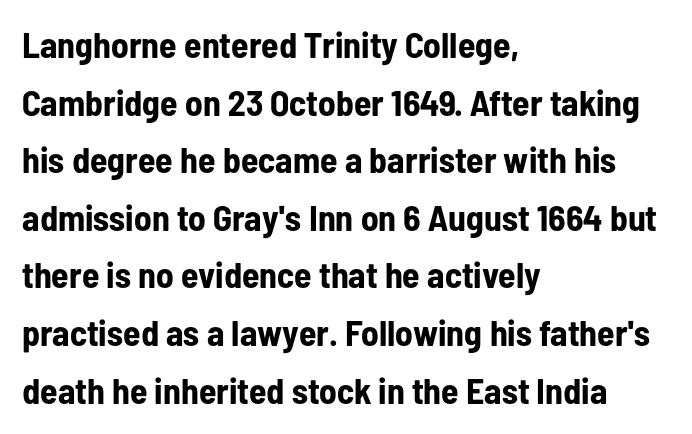
Q: Is the text bold? A: Yes.
Q: Is the text italic (slanted)? A: No, it is upright.
Q: Is the typeface a serif or a sans-serif typeface? A: Sans-serif.
Q: Is the text underlined? A: No.
Q: How is the paragraph aligned? A: Left-aligned.
Q: Is the spacing between letters normal or unusually wide? A: Normal.
Q: Is the spacing between lines tight, normal or loose? A: Normal.
Q: Width (condensed, normal, or wide)? A: Condensed.
Q: Stroke contrast? A: Low.
Q: x-height? A: Medium.
Q: Monospaced? A: No.
